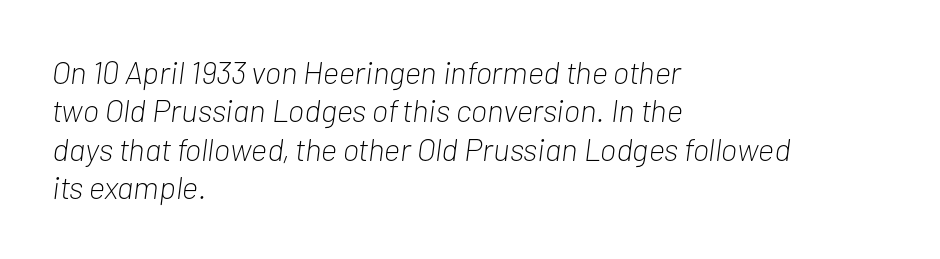
Q: Is the text bold? A: No.
Q: Is the text italic (slanted)? A: Yes, it leans right by about 7 degrees.
Q: Is the text underlined? A: No.
Q: How is the paragraph aligned? A: Left-aligned.
Q: Is the spacing between letters normal or unusually wide? A: Normal.
Q: Width (condensed, normal, or wide)? A: Condensed.
Q: Stroke contrast? A: Low.
Q: x-height? A: Medium.
Q: Monospaced? A: No.
